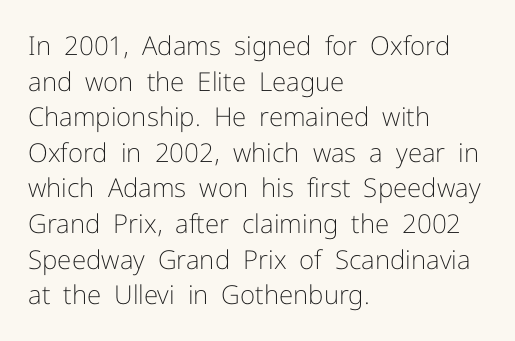
Q: Is the text bold? A: No.
Q: Is the text italic (slanted)? A: No, it is upright.
Q: Is the text underlined? A: No.
Q: How is the paragraph aligned? A: Left-aligned.
Q: Is the spacing between letters normal or unusually wide? A: Normal.
Q: Is the spacing between lines tight, normal or loose? A: Normal.
